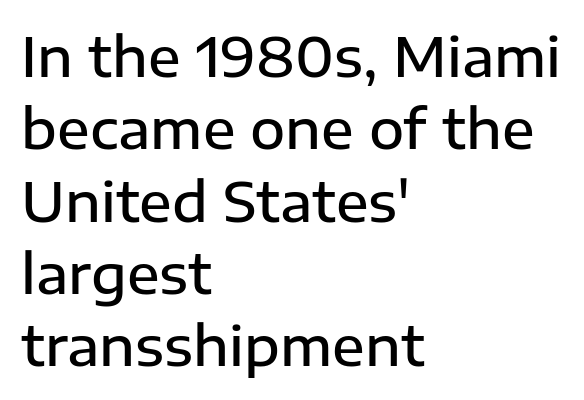
Proportional: the letters do not fall into vertical columns. The strokes are fattened partway — semibold, not bold. The letterforms sit shoulder to shoulder at normal distance. The lettering stays uniformly vertical, giving the passage a roman look.
